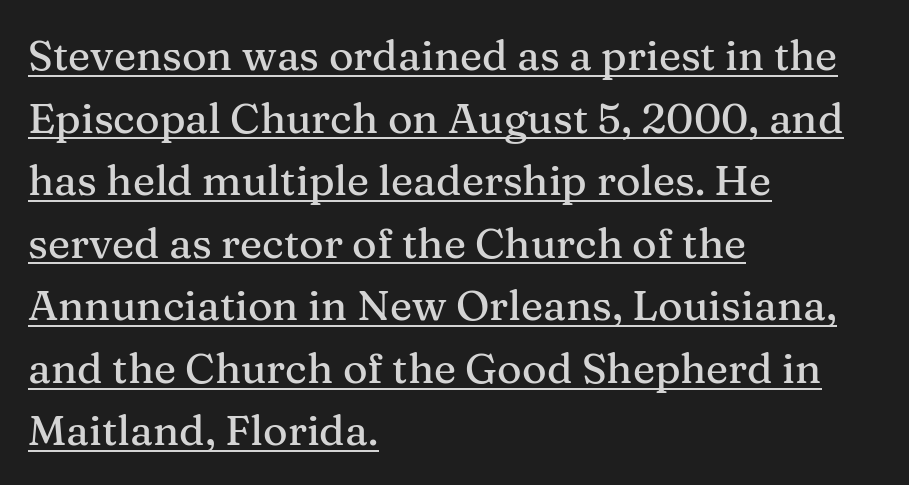
Q: Is the text italic (slanted)? A: No, it is upright.
Q: Is the typeface a serif or a sans-serif typeface? A: Serif.
Q: Is the text underlined? A: Yes.
Q: How is the paragraph aligned? A: Left-aligned.
Q: Is the spacing between letters normal or unusually wide? A: Normal.
Q: Is the spacing between lines tight, normal or loose? A: Normal.
Q: Width (condensed, normal, or wide)? A: Normal.
Q: Stroke contrast? A: Medium.
Q: x-height? A: Medium.
Q: Monospaced? A: No.
